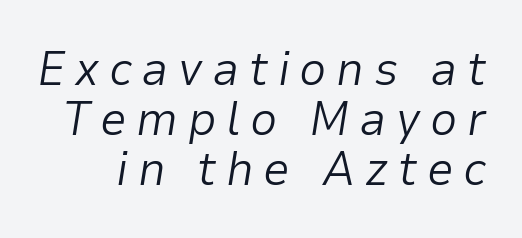
Q: Is the text bold? A: No.
Q: Is the text italic (slanted)? A: Yes, it leans right by about 9 degrees.
Q: Is the text underlined? A: No.
Q: Is the spacing between letters normal or unusually wide? A: Unusually wide.
Q: Is the spacing between lines tight, normal or loose? A: Tight.
Q: Width (condensed, normal, or wide)? A: Normal.
Q: Stroke contrast? A: Low.
Q: x-height? A: Medium.
Q: Monospaced? A: No.
